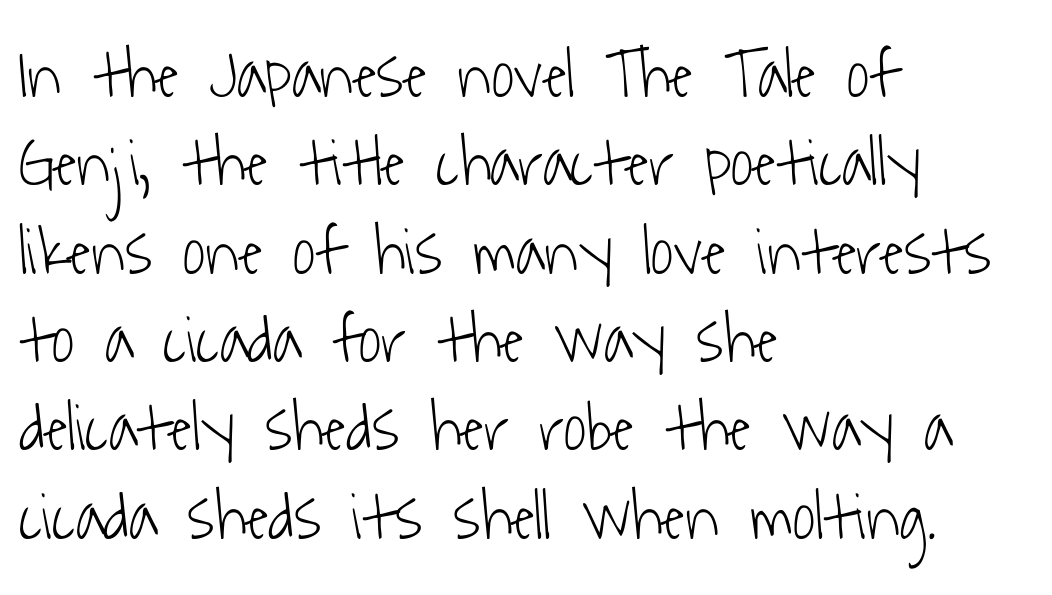
Q: Is the text bold? A: No.
Q: Is the typeface a serif or a sans-serif typeface? A: Sans-serif.
Q: Is the text underlined? A: No.
Q: How is the paragraph aligned? A: Left-aligned.
Q: Is the spacing between letters normal or unusually wide? A: Normal.
Q: Is the spacing between lines tight, normal or loose? A: Normal.
Q: Width (condensed, normal, or wide)? A: Condensed.
Q: Stroke contrast? A: Low.
Q: x-height? A: Medium.
Q: Monospaced? A: No.
